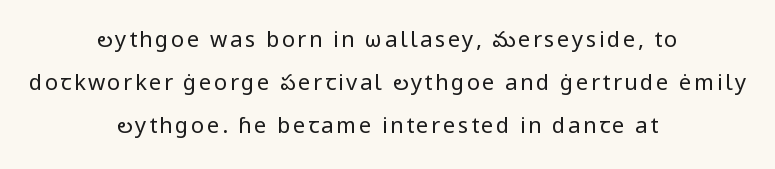
Q: Is the text bold? A: No.
Q: Is the text italic (slanted)? A: No, it is upright.
Q: Is the text underlined? A: No.
Q: How is the paragraph aligned? A: Centered.
Q: Is the spacing between lines tight, normal or loose? A: Loose.
